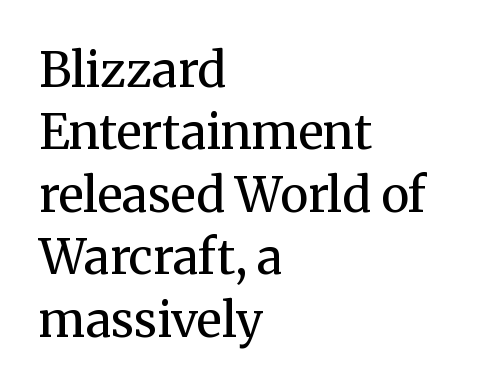
Q: Is the text bold? A: No.
Q: Is the text italic (slanted)? A: No, it is upright.
Q: Is the typeface a serif or a sans-serif typeface? A: Serif.
Q: Is the text underlined? A: No.
Q: How is the paragraph aligned? A: Left-aligned.
Q: Is the spacing between letters normal or unusually wide? A: Normal.
Q: Is the spacing between lines tight, normal or loose? A: Normal.
Q: Width (condensed, normal, or wide)? A: Normal.
Q: Stroke contrast? A: Medium.
Q: x-height? A: Medium.
Q: Monospaced? A: No.
